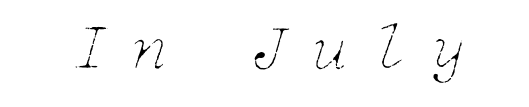
{"italic": "yes", "lean": "right", "slant_degrees": 15, "bold": "no", "weight": "thin", "width": "normal", "stroke_contrast": "low", "x_height": "medium", "underline": "no", "letter_spacing": "wide", "letter_spacing_em": 0.33, "glyph_px": 68}
